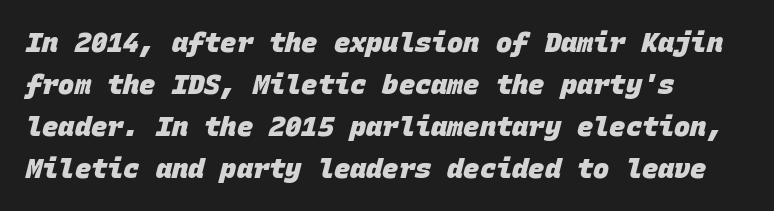
Every row of glyphs begins at an identical x-position on the left. Just letters on the line, the space beneath them empty. This block has exactly the height ordinary leading produces. The rendering uses a bold face; every stroke is thick and dark.
